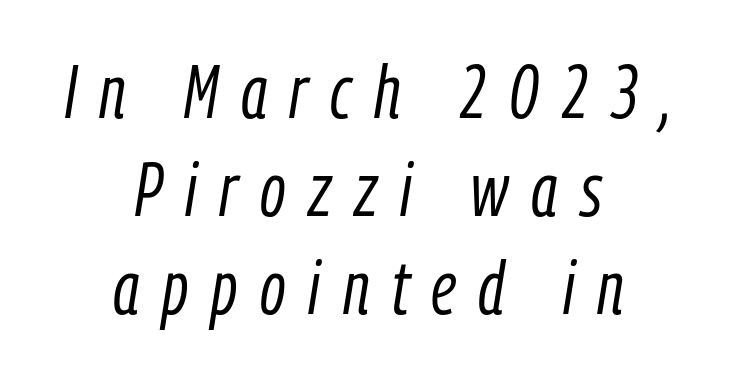
{"italic": "yes", "lean": "right", "slant_degrees": 9, "bold": "no", "weight": "light", "width": "condensed", "stroke_contrast": "low", "x_height": "medium", "monospaced": "no", "underline": "no", "align": "center", "line_spacing": "normal", "line_spacing_ratio": 1.31, "letter_spacing": "wide", "letter_spacing_em": 0.3, "glyph_px": 75}
